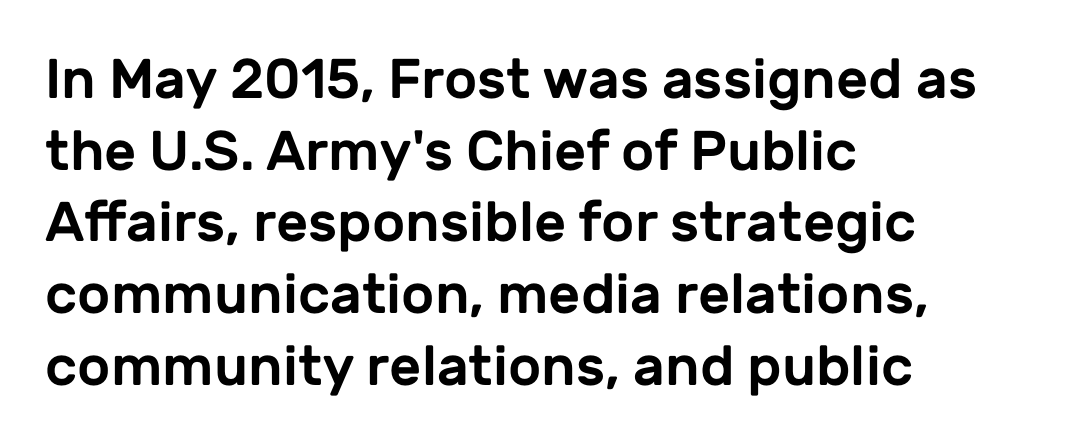
Is this a fixed-width face? No — the glyphs have proportional, varying widths. The horizontal fit of the characters is conventional and even. The lettering holds an erect, upright posture throughout. One-word summary of the alignment: left.
